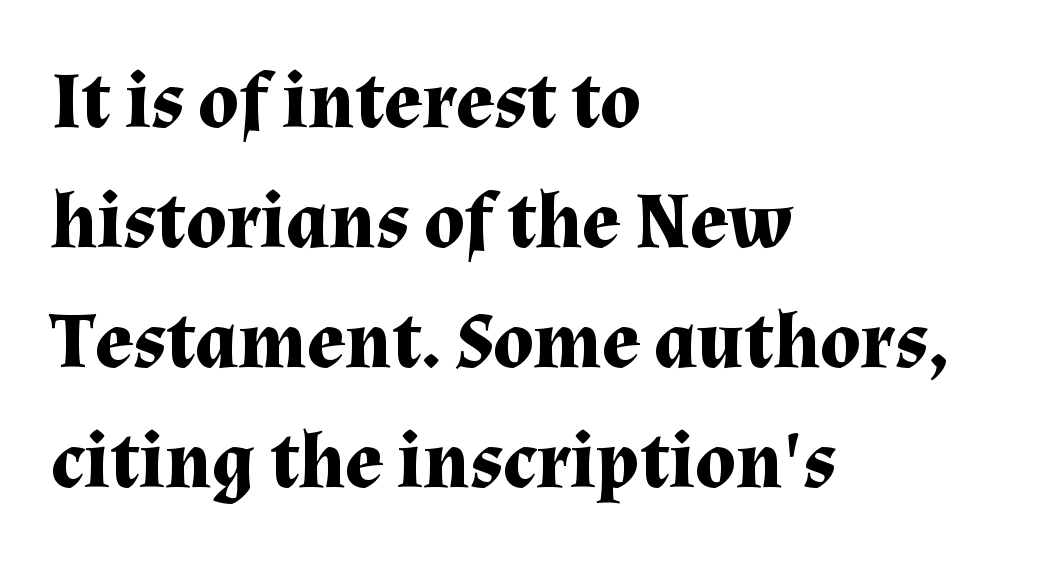
The line texture is even and compact thanks to regular tracking. The axis of the letterforms is exactly vertical. Descenders hang freely into open space. What kind of face is this? One with serifs.
